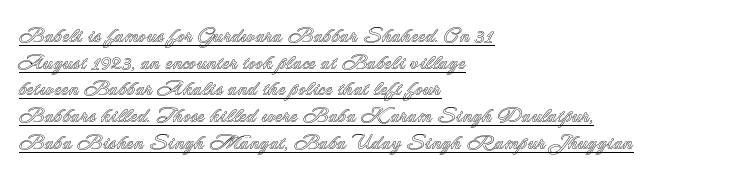
{"underline": "yes", "align": "left", "line_spacing": "normal", "line_spacing_ratio": 1.27, "letter_spacing": "normal", "letter_spacing_em": 0.0, "glyph_px": 21}
